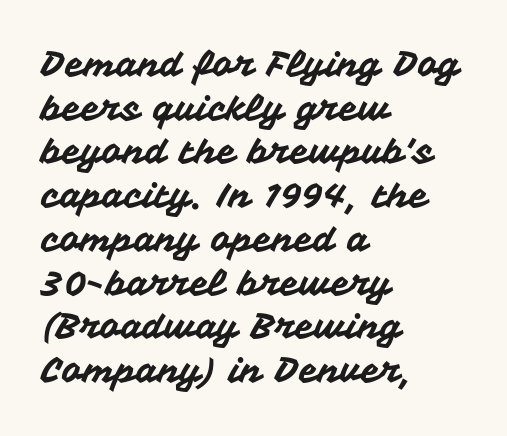
{"serif": "no", "width": "normal", "stroke_contrast": "medium", "x_height": "medium", "monospaced": "no", "underline": "no", "align": "left", "line_spacing": "normal", "line_spacing_ratio": 1.25, "letter_spacing": "normal", "letter_spacing_em": 0.0, "glyph_px": 35}
